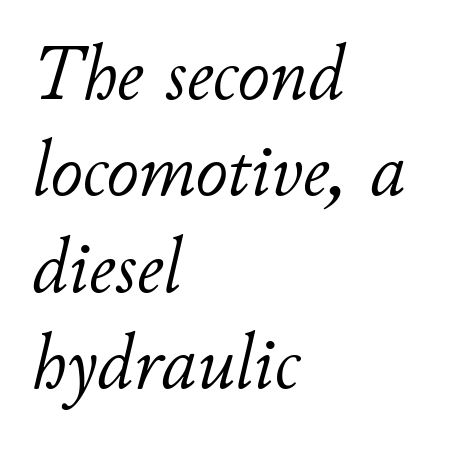
The image shows 79 px light type, italic (leaning right); set left-aligned, line spacing 1.22x, normal letter spacing, not underlined; low stroke contrast and a small x-height.
